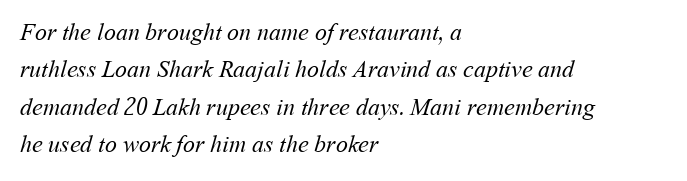
No letter is thick-stroked: the sample isn't bold. Descenders hang freely into open space. Leading: standard. Short note: letters normally spaced.
